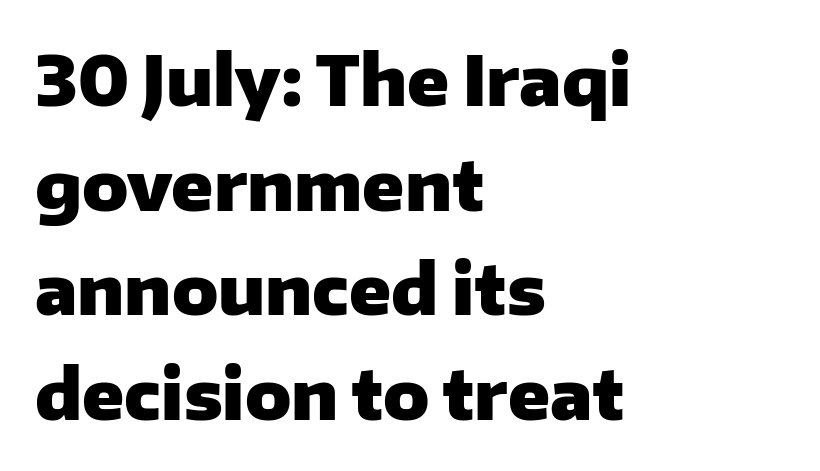
Anything drawn beneath the words? Only blank space. Do the characters align in a grid? No, the font is proportional. Its strokes are broad and dark, the hallmark of bold type. These lines stack with their left ends in a neat column. Observe the ordinary spacing: letters are neighbours, not strangers.
